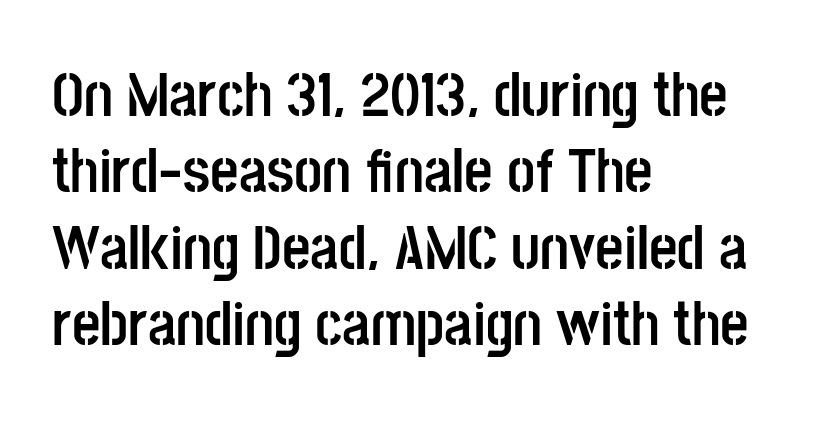
The lines are quadded left. A roman cut, with each character standing at attention. These words are printed bold, with thick strokes throughout. The letters advance in unequal steps, a hallmark of proportional type.
